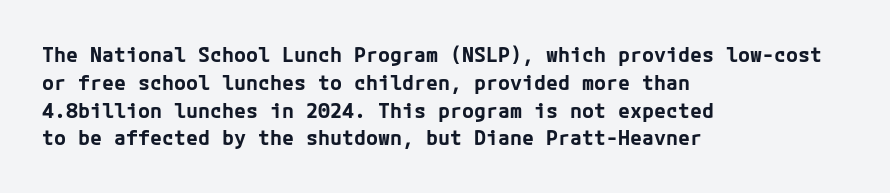
{"italic": "no", "bold": "yes", "underline": "no", "align": "left", "line_spacing": "normal", "line_spacing_ratio": 1.39, "letter_spacing": "normal", "letter_spacing_em": 0.0, "glyph_px": 20}
